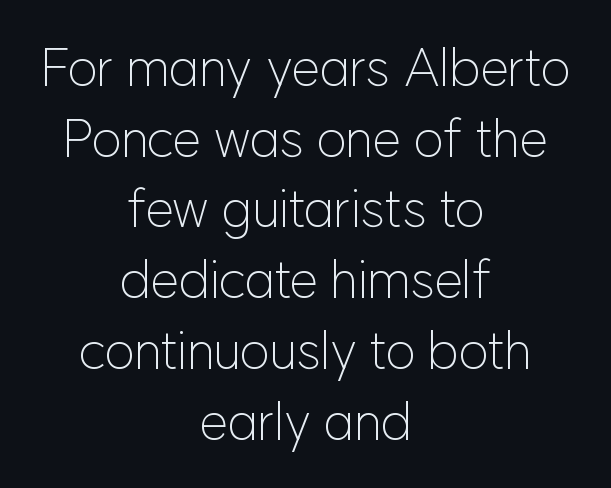
The image shows 52 px light sans-serif type, upright; set centered, normal line spacing (1.36x), normal letter spacing, not underlined; low stroke contrast and a medium x-height.
